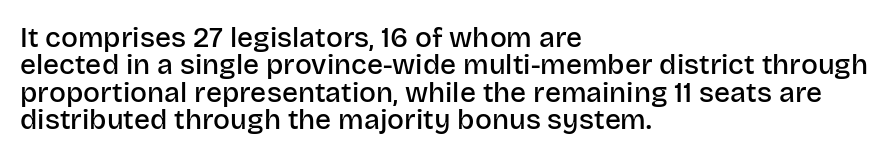
{"serif": "no", "italic": "no", "bold": "semi", "weight": "semibold", "width": "normal", "stroke_contrast": "low", "x_height": "large", "monospaced": "no", "underline": "no", "align": "left", "line_spacing": "tight", "line_spacing_ratio": 0.98, "letter_spacing": "normal", "letter_spacing_em": 0.0, "glyph_px": 28}
